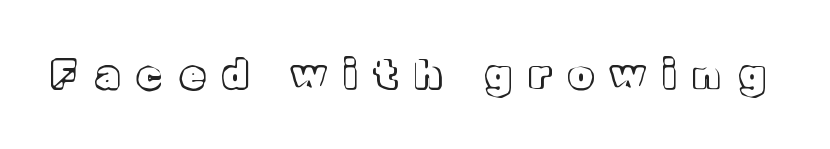
{"italic": "no", "width": "normal", "x_height": "medium", "monospaced": "no", "underline": "no", "letter_spacing": "wide", "letter_spacing_em": 0.47, "glyph_px": 39}
